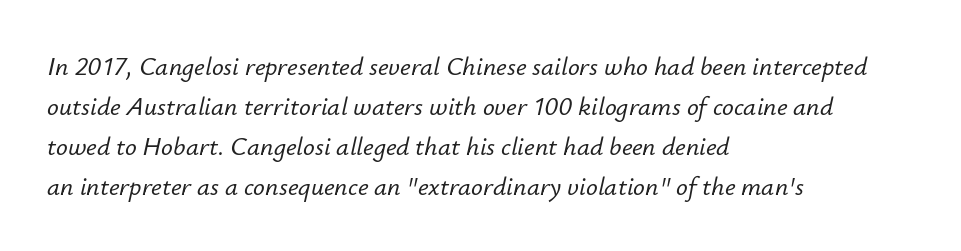
Q: Is the text italic (slanted)? A: Yes, it leans right by about 12 degrees.
Q: Is the text underlined? A: No.
Q: How is the paragraph aligned? A: Left-aligned.
Q: Is the spacing between letters normal or unusually wide? A: Normal.
Q: Is the spacing between lines tight, normal or loose? A: Normal.
